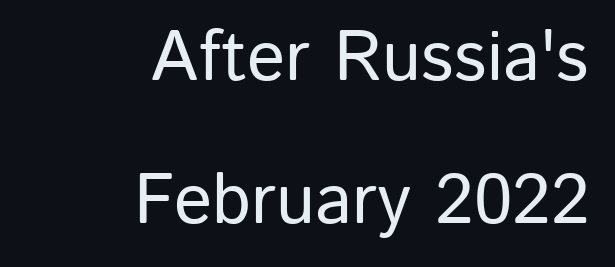
{"serif": "no", "italic": "no", "width": "normal", "stroke_contrast": "low", "x_height": "medium", "monospaced": "no", "underline": "no", "align": "right", "line_spacing": "loose", "line_spacing_ratio": 2.01, "letter_spacing": "normal", "letter_spacing_em": 0.0, "glyph_px": 71}
